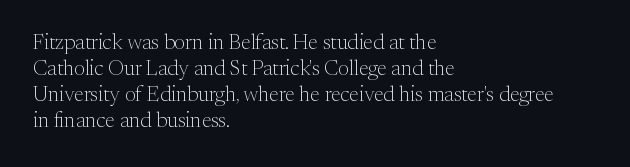
Q: Is the text bold? A: No.
Q: Is the text italic (slanted)? A: No, it is upright.
Q: Is the text underlined? A: No.
Q: How is the paragraph aligned? A: Left-aligned.
Q: Is the spacing between letters normal or unusually wide? A: Normal.
